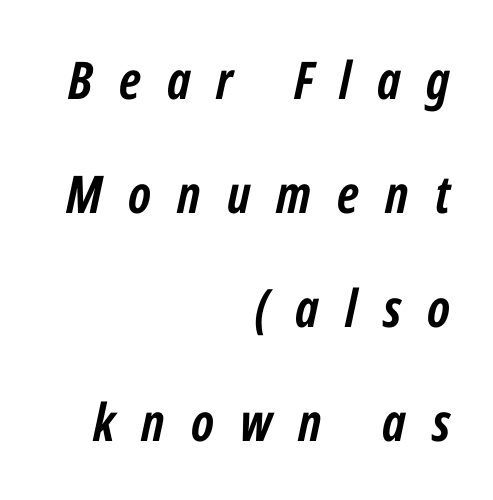
{"italic": "yes", "lean": "right", "slant_degrees": 12, "bold": "yes", "weight": "semibold", "width": "condensed", "stroke_contrast": "low", "x_height": "medium", "monospaced": "no", "underline": "no", "align": "right", "line_spacing": "loose", "line_spacing_ratio": 2.19, "letter_spacing": "wide", "letter_spacing_em": 0.5, "glyph_px": 52}
